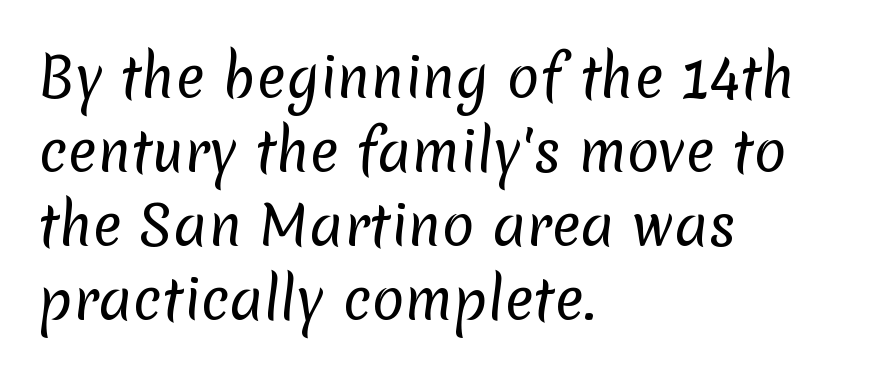
Q: Is the text bold? A: No.
Q: Is the typeface a serif or a sans-serif typeface? A: Sans-serif.
Q: Is the text underlined? A: No.
Q: How is the paragraph aligned? A: Left-aligned.
Q: Is the spacing between letters normal or unusually wide? A: Normal.
Q: Is the spacing between lines tight, normal or loose? A: Normal.
Q: Width (condensed, normal, or wide)? A: Normal.
Q: Stroke contrast? A: Low.
Q: x-height? A: Medium.
Q: Monospaced? A: No.
